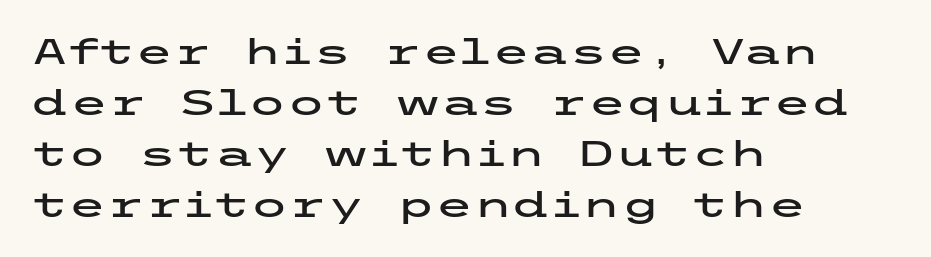
The letters carry no serifs — their stems end cleanly without finishing strokes. The words here are not underlined. Visually the block forms a straight wall on the left and a jagged coastline on the right. A normal amount of white space separates one row of letters from the next. Here the glyphs are tracked normally, forming tight word shapes.
